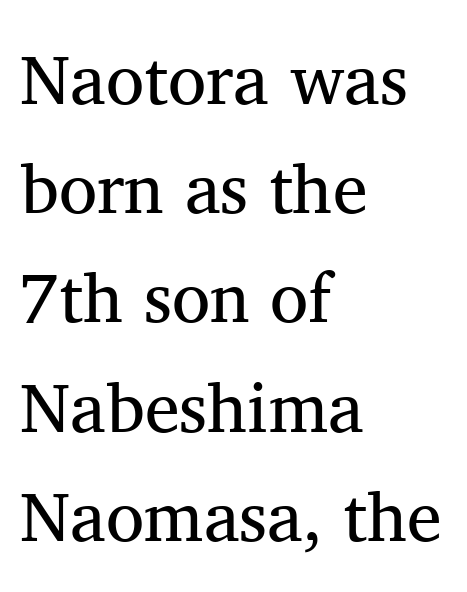
Q: Is the text bold? A: No.
Q: Is the text italic (slanted)? A: No, it is upright.
Q: Is the typeface a serif or a sans-serif typeface? A: Serif.
Q: Is the text underlined? A: No.
Q: How is the paragraph aligned? A: Left-aligned.
Q: Is the spacing between letters normal or unusually wide? A: Normal.
Q: Is the spacing between lines tight, normal or loose? A: Normal.
Q: Width (condensed, normal, or wide)? A: Normal.
Q: Stroke contrast? A: Medium.
Q: x-height? A: Medium.
Q: Monospaced? A: No.
